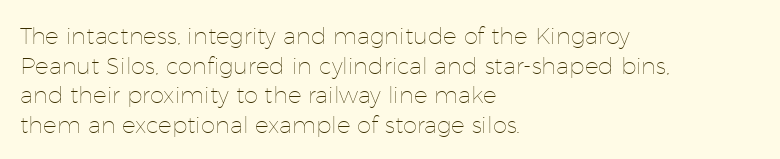
{"italic": "no", "bold": "no", "underline": "no", "align": "left", "line_spacing": "normal", "line_spacing_ratio": 1.29, "letter_spacing": "normal", "letter_spacing_em": 0.0, "glyph_px": 23}
